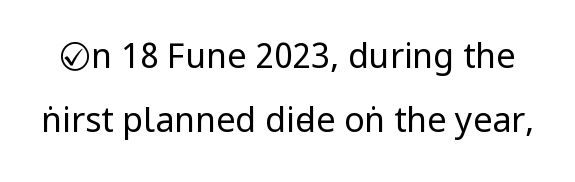
{"serif": "no", "italic": "no", "bold": "no", "weight": "regular", "width": "condensed", "stroke_contrast": "low", "x_height": "large", "monospaced": "no", "underline": "no", "line_spacing_ratio": 1.88, "letter_spacing": "normal", "letter_spacing_em": 0.0, "glyph_px": 34}
